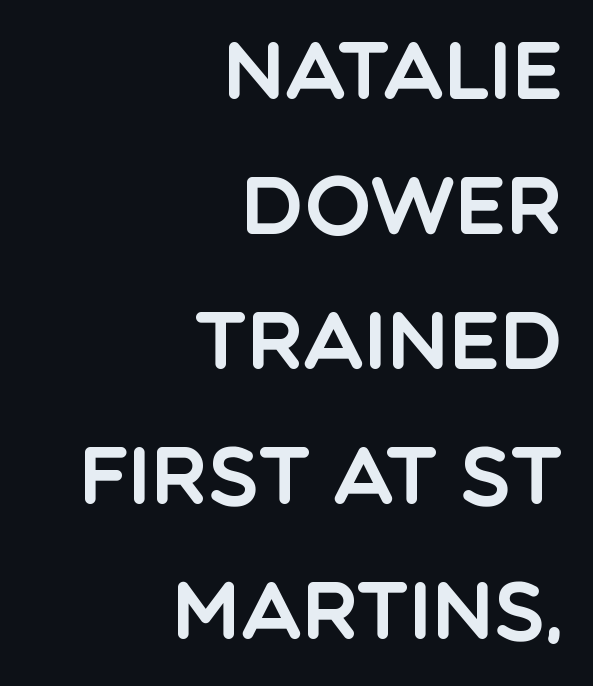
Lines of text with bare space underneath. The typography opts for an upright posture over an oblique one. Default kerning and tracking; the words read as compact shapes. The glyphs in this specimen are sans serif. Typeset ragged left — the right edge is the straight one.
